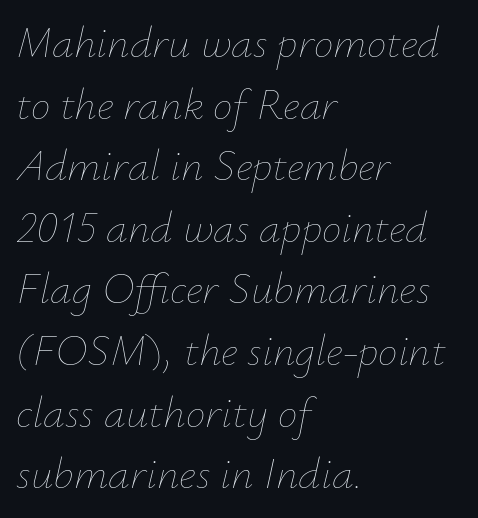
Q: Is the text bold? A: No.
Q: Is the text italic (slanted)? A: Yes, it leans right by about 12 degrees.
Q: Is the text underlined? A: No.
Q: How is the paragraph aligned? A: Left-aligned.
Q: Is the spacing between letters normal or unusually wide? A: Normal.
Q: Is the spacing between lines tight, normal or loose? A: Normal.
Q: Width (condensed, normal, or wide)? A: Normal.
Q: Stroke contrast? A: Low.
Q: x-height? A: Small.
Q: Monospaced? A: No.
